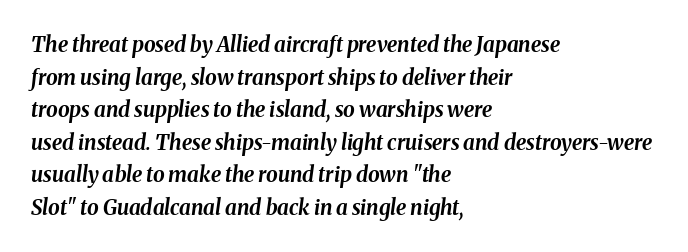
The image shows 21 px bold type, italic (leaning right); set left-aligned, normal line spacing (1.55x), normal letter spacing, not underlined.
